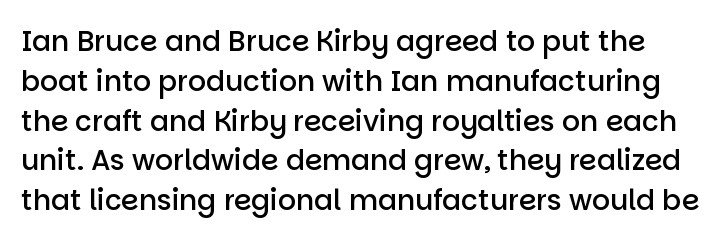
The image shows 28 px semibold sans-serif type, upright; set normal line spacing (1.42x), normal letter spacing, not underlined; low stroke contrast and a large x-height.
